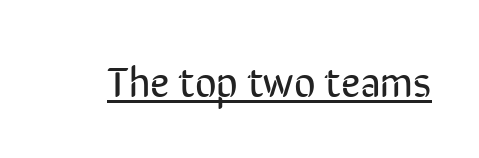
{"serif": "no", "italic": "no", "bold": "no", "weight": "regular", "width": "condensed", "stroke_contrast": "low", "x_height": "medium", "monospaced": "no", "underline": "yes", "letter_spacing": "normal", "letter_spacing_em": 0.0, "glyph_px": 42}
